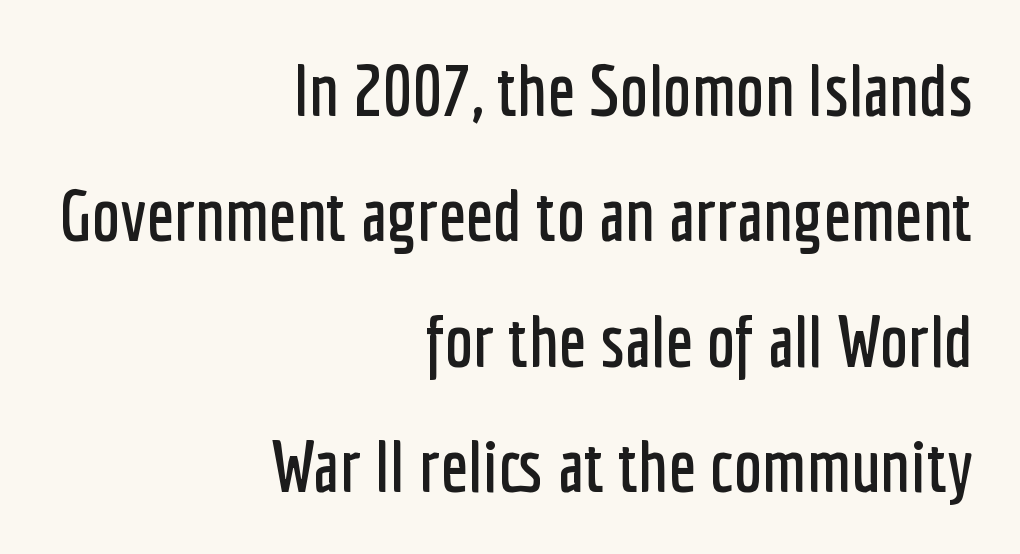
{"serif": "no", "italic": "no", "width": "condensed", "stroke_contrast": "low", "x_height": "medium", "monospaced": "no", "underline": "no", "align": "right", "line_spacing_ratio": 1.74, "letter_spacing": "normal", "letter_spacing_em": 0.0, "glyph_px": 72}
